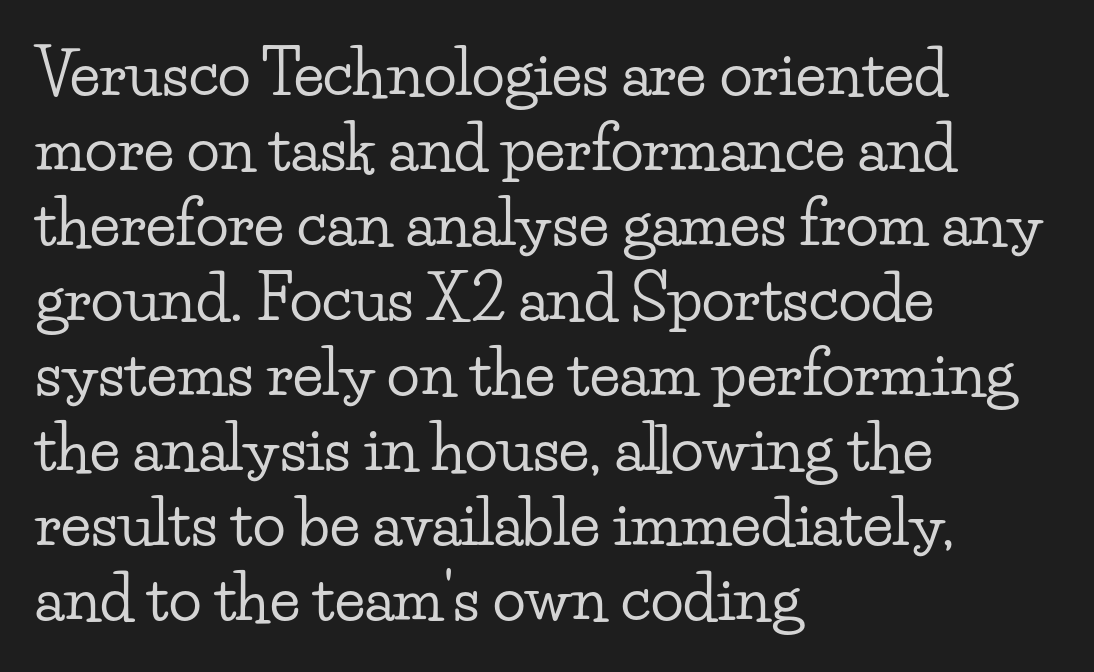
Q: Is the text italic (slanted)? A: No, it is upright.
Q: Is the typeface a serif or a sans-serif typeface? A: Serif.
Q: Is the text underlined? A: No.
Q: How is the paragraph aligned? A: Left-aligned.
Q: Is the spacing between letters normal or unusually wide? A: Normal.
Q: Width (condensed, normal, or wide)? A: Wide.
Q: Stroke contrast? A: Low.
Q: x-height? A: Small.
Q: Monospaced? A: No.
